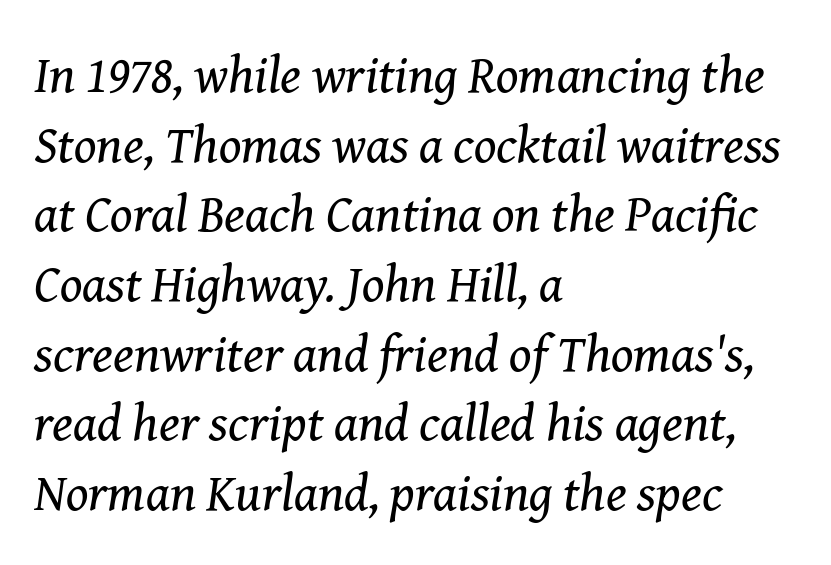
The image shows 52 px regular-weight serif type, italic (leaning right); set left-aligned, normal line spacing (1.34x), normal letter spacing, not underlined; medium stroke contrast and a medium x-height.
